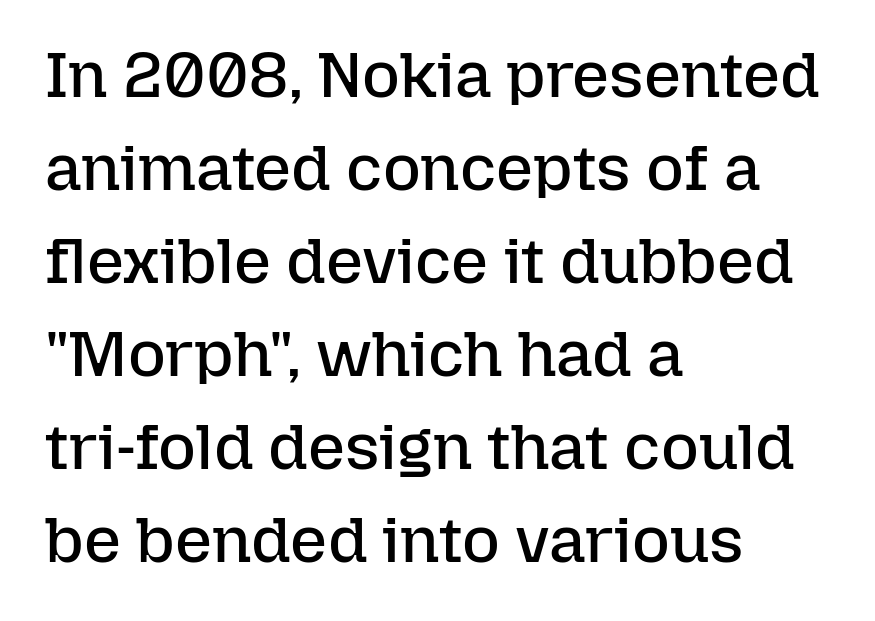
Q: Is the text bold? A: No.
Q: Is the text italic (slanted)? A: No, it is upright.
Q: Is the text underlined? A: No.
Q: How is the paragraph aligned? A: Left-aligned.
Q: Is the spacing between letters normal or unusually wide? A: Normal.
Q: Is the spacing between lines tight, normal or loose? A: Normal.
Q: Width (condensed, normal, or wide)? A: Normal.
Q: Stroke contrast? A: Low.
Q: x-height? A: Medium.
Q: Monospaced? A: No.
